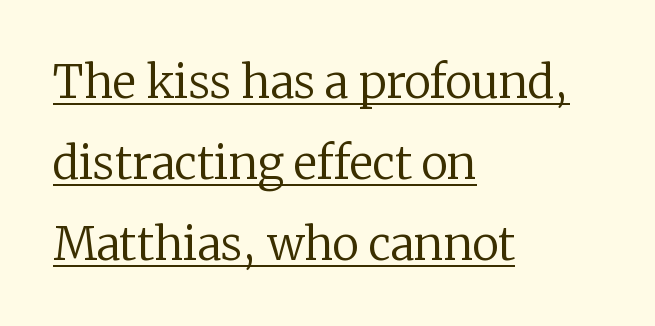
Q: Is the text bold? A: No.
Q: Is the text italic (slanted)? A: No, it is upright.
Q: Is the typeface a serif or a sans-serif typeface? A: Serif.
Q: Is the text underlined? A: Yes.
Q: How is the paragraph aligned? A: Left-aligned.
Q: Is the spacing between letters normal or unusually wide? A: Normal.
Q: Width (condensed, normal, or wide)? A: Normal.
Q: Stroke contrast? A: Low.
Q: x-height? A: Medium.
Q: Monospaced? A: No.
